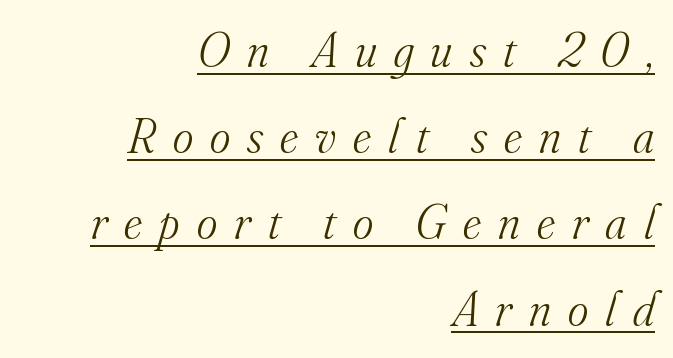
Q: Is the text bold? A: No.
Q: Is the text italic (slanted)? A: Yes, it leans right by about 16 degrees.
Q: Is the typeface a serif or a sans-serif typeface? A: Serif.
Q: Is the text underlined? A: Yes.
Q: How is the paragraph aligned? A: Right-aligned.
Q: Is the spacing between letters normal or unusually wide? A: Unusually wide.
Q: Width (condensed, normal, or wide)? A: Normal.
Q: Stroke contrast? A: Medium.
Q: x-height? A: Small.
Q: Monospaced? A: No.
